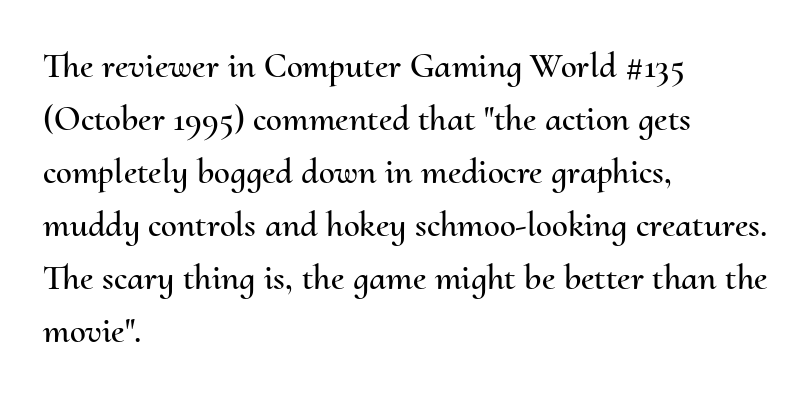
A typesetter would call this proportional, since set widths differ per character. Here the glyphs are tracked normally, forming tight word shapes. The font's upright variant was chosen for this text. Notice how the passage keeps a crisp vertical edge on the left only. The rendering uses a moderate line-height, typical for paragraphs. Descenders hang freely into open space.
